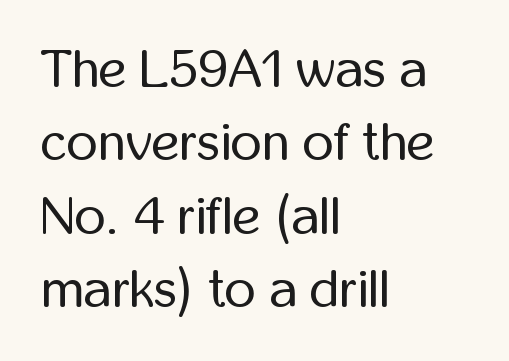
Q: Is the text bold? A: No.
Q: Is the text italic (slanted)? A: No, it is upright.
Q: Is the typeface a serif or a sans-serif typeface? A: Sans-serif.
Q: Is the text underlined? A: No.
Q: How is the paragraph aligned? A: Left-aligned.
Q: Is the spacing between letters normal or unusually wide? A: Normal.
Q: Is the spacing between lines tight, normal or loose? A: Normal.
Q: Width (condensed, normal, or wide)? A: Condensed.
Q: Stroke contrast? A: Low.
Q: x-height? A: Medium.
Q: Monospaced? A: No.
